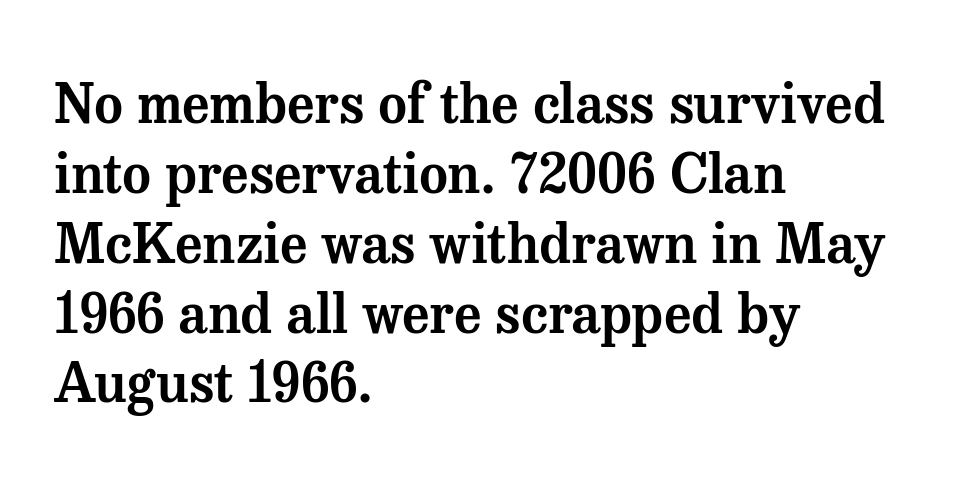
Q: Is the text italic (slanted)? A: No, it is upright.
Q: Is the typeface a serif or a sans-serif typeface? A: Serif.
Q: Is the text underlined? A: No.
Q: How is the paragraph aligned? A: Left-aligned.
Q: Is the spacing between letters normal or unusually wide? A: Normal.
Q: Is the spacing between lines tight, normal or loose? A: Normal.
Q: Width (condensed, normal, or wide)? A: Normal.
Q: Stroke contrast? A: Medium.
Q: x-height? A: Medium.
Q: Monospaced? A: No.
